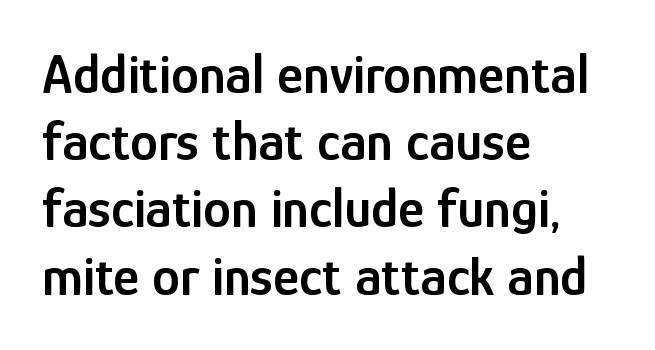
Q: Is the text bold? A: Semi-bold.
Q: Is the text italic (slanted)? A: No, it is upright.
Q: Is the typeface a serif or a sans-serif typeface? A: Sans-serif.
Q: Is the text underlined? A: No.
Q: How is the paragraph aligned? A: Left-aligned.
Q: Is the spacing between letters normal or unusually wide? A: Normal.
Q: Width (condensed, normal, or wide)? A: Condensed.
Q: Stroke contrast? A: Low.
Q: x-height? A: Medium.
Q: Monospaced? A: No.
